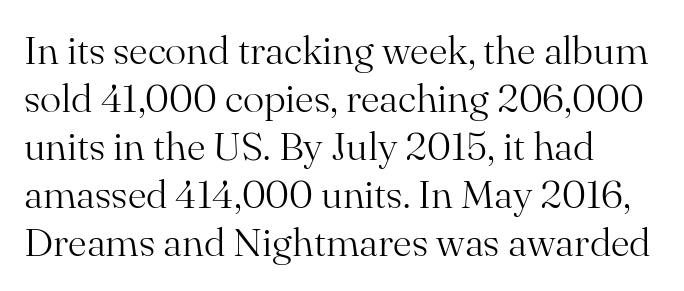
The image shows 40 px light serif type, upright; set left-aligned, line spacing 1.2x, normal letter spacing, not underlined; medium stroke contrast and a small x-height.
